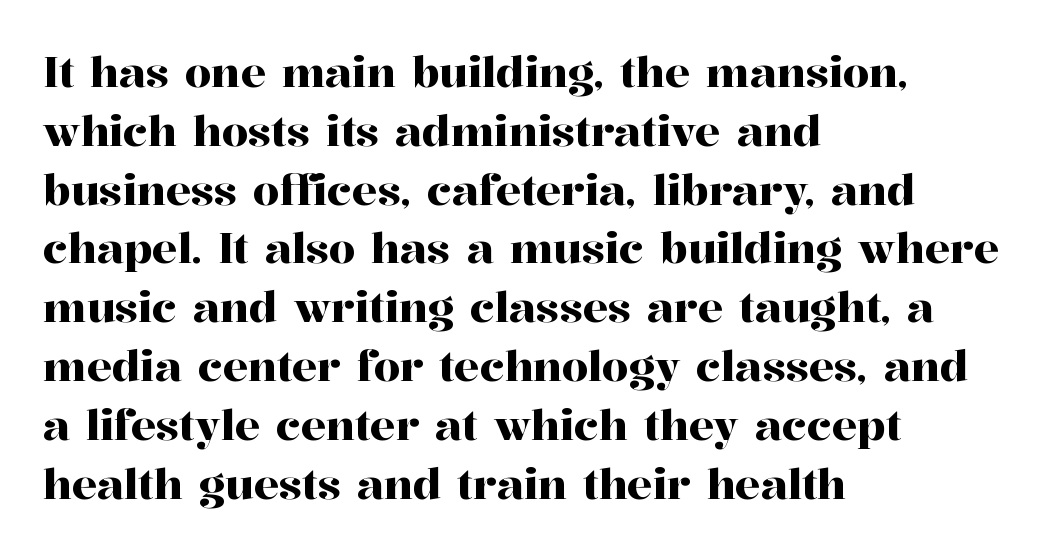
Leading: standard. The paragraph has a hard left edge and a soft right edge. How are the letters spaced? Ordinarily, with no added tracking. Type without underlining. Font category for this specimen: serif. Italic? Not at all — the glyphs are vertical.
